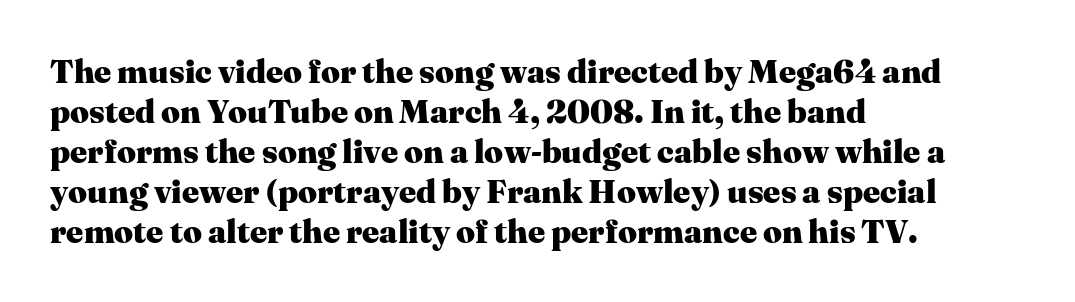
Q: Is the text bold? A: Yes.
Q: Is the text italic (slanted)? A: No, it is upright.
Q: Is the typeface a serif or a sans-serif typeface? A: Serif.
Q: Is the text underlined? A: No.
Q: How is the paragraph aligned? A: Left-aligned.
Q: Is the spacing between letters normal or unusually wide? A: Normal.
Q: Width (condensed, normal, or wide)? A: Normal.
Q: Stroke contrast? A: Medium.
Q: x-height? A: Medium.
Q: Monospaced? A: No.
